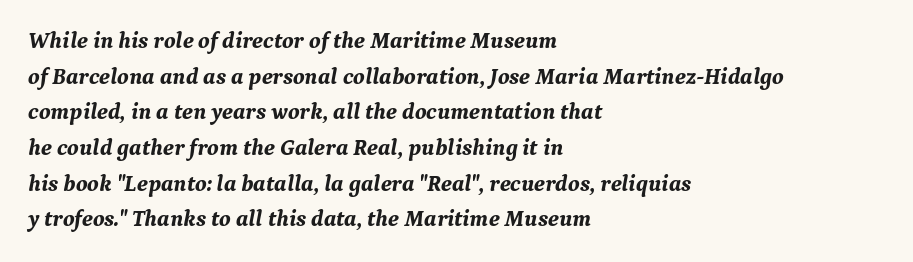
The image shows 23 px bold type, italic (leaning right); set left-aligned, normal line spacing (1.55x), normal letter spacing, not underlined.
